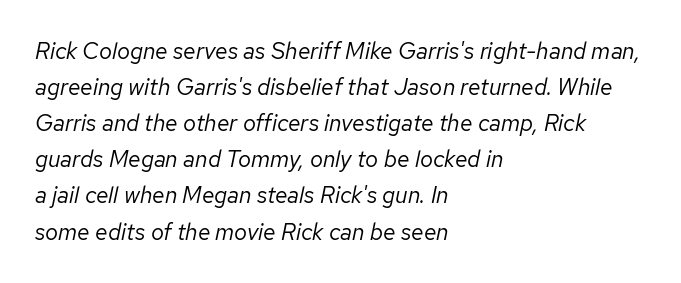
Q: Is the text bold? A: No.
Q: Is the text italic (slanted)? A: Yes, it leans right by about 12 degrees.
Q: Is the text underlined? A: No.
Q: How is the paragraph aligned? A: Left-aligned.
Q: Is the spacing between letters normal or unusually wide? A: Normal.
Q: Is the spacing between lines tight, normal or loose? A: Normal.
